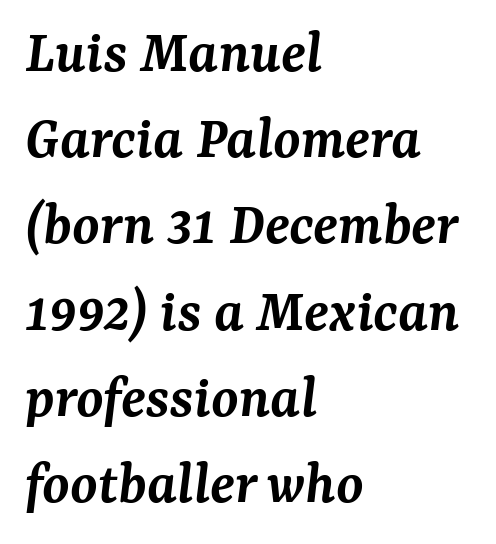
Q: Is the text bold? A: Semi-bold.
Q: Is the text italic (slanted)? A: Yes, it leans right by about 7 degrees.
Q: Is the typeface a serif or a sans-serif typeface? A: Serif.
Q: Is the text underlined? A: No.
Q: How is the paragraph aligned? A: Left-aligned.
Q: Is the spacing between letters normal or unusually wide? A: Normal.
Q: Is the spacing between lines tight, normal or loose? A: Normal.
Q: Width (condensed, normal, or wide)? A: Normal.
Q: Stroke contrast? A: Medium.
Q: x-height? A: Medium.
Q: Monospaced? A: No.
